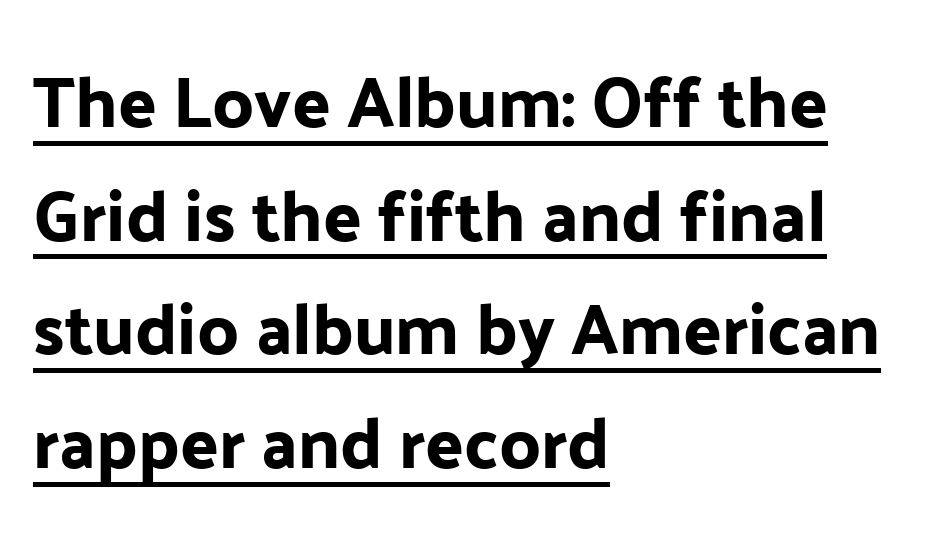
Inter-character spacing is left at the font's built-in metrics. Compared with typical paragraphs, the rows here are spaced about the same. In designer terms, the underline attribute is active on this setting. You could not count columns in this text — the font is proportionally spaced. The face used here is a sans, in the tradition of grotesques and geometrics.
